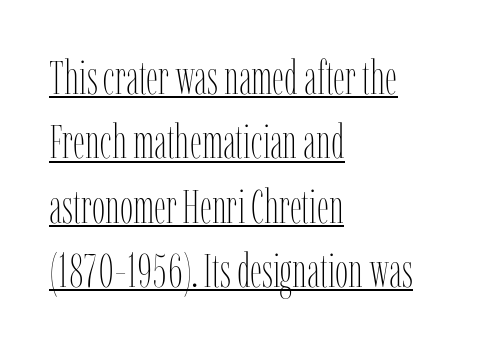
The image shows 47 px thin, condensed type, upright; set left-aligned, normal line spacing (1.37x), normal letter spacing, underlined; low stroke contrast and a medium x-height.
